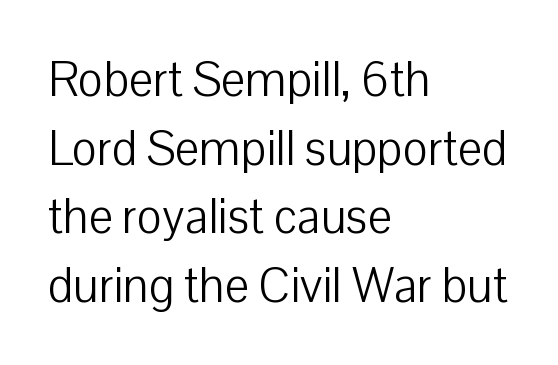
You could not count columns in this text — the font is proportionally spaced. Inter-character spacing is left at the font's built-in metrics. When letters stand straight like this, we call the style roman or upright. Descenders hang freely into open space. Nope, no serifs anywhere on these letters.
